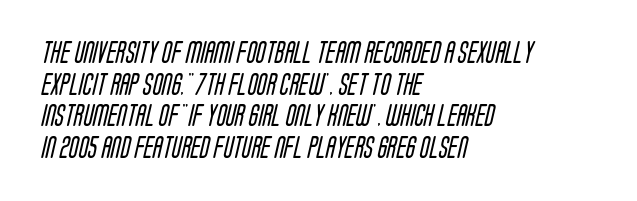
Q: Is the text bold? A: No.
Q: Is the text underlined? A: No.
Q: How is the paragraph aligned? A: Left-aligned.
Q: Is the spacing between letters normal or unusually wide? A: Normal.
Q: Is the spacing between lines tight, normal or loose? A: Normal.
